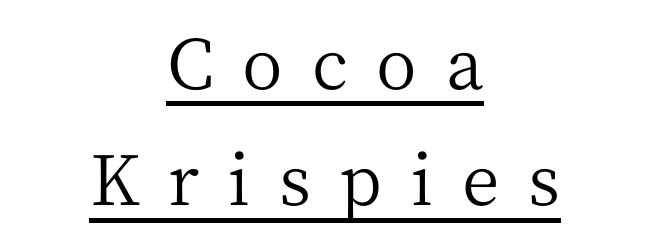
{"serif": "yes", "italic": "no", "bold": "no", "weight": "regular", "width": "normal", "stroke_contrast": "medium", "x_height": "medium", "monospaced": "no", "underline": "yes", "align": "center", "line_spacing": "normal", "line_spacing_ratio": 1.66, "letter_spacing": "wide", "letter_spacing_em": 0.41, "glyph_px": 70}
